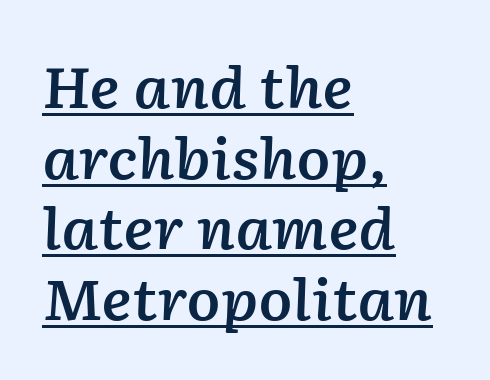
A typesetter would call this proportional, since set widths differ per character. Each line of the rendering has a horizontal stroke beneath the glyphs. Italic? Definitely — the glyphs are oblique. Honestly, the row spacing looks completely unremarkable. The typesetter chose a ragged-right arrangement here.
